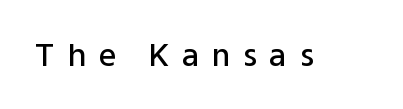
Its strokes are somewhat broadened, the hallmark of semibold type. Between one letter and the next there's a generous, obvious gap. Plain, unruled lines of type. The text was rendered using a sans face with plain stroke endings.
